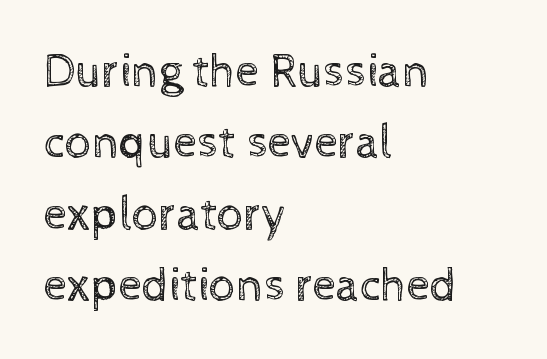
Is the type heavy? It reads as light-to-regular instead. The space between consecutive lines is moderate. The passage shown is typed in a proportional face where columns would drift. The passage is arranged the way most books set body copy — flush left.
